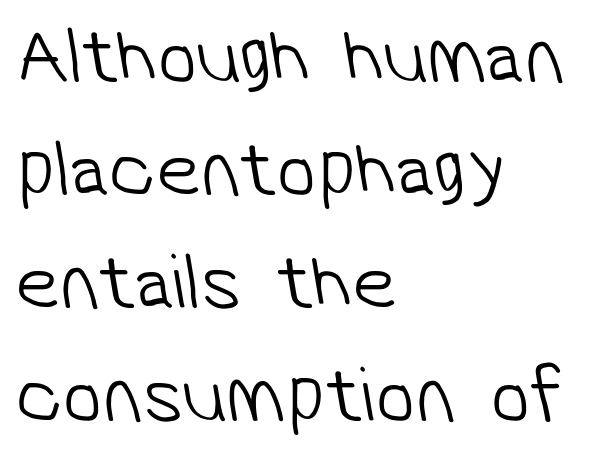
{"serif": "no", "bold": "no", "weight": "light", "width": "normal", "stroke_contrast": "low", "x_height": "medium", "monospaced": "no", "underline": "no", "align": "left", "line_spacing": "normal", "line_spacing_ratio": 1.43, "letter_spacing": "normal", "letter_spacing_em": 0.0, "glyph_px": 79}
